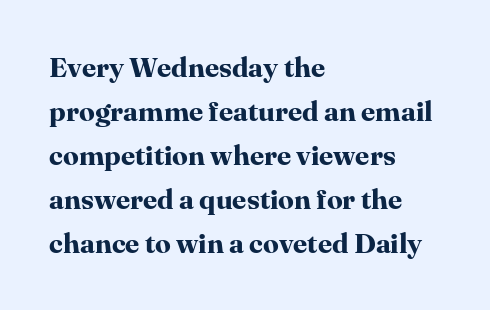
The lettering holds an erect, upright posture throughout. The letters advance in unequal steps, a hallmark of proportional type. Vertical spacing — default. The letters are bold, with thick, heavy strokes.
